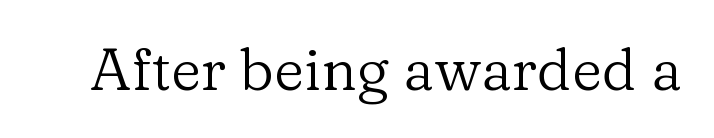
Nope, not italic — everything's standing straight. A typesetter would call this proportional, since set widths differ per character. Little horizontal feet cap the strokes, marking this as serif type. Honestly, there is no underline to notice here at all.
